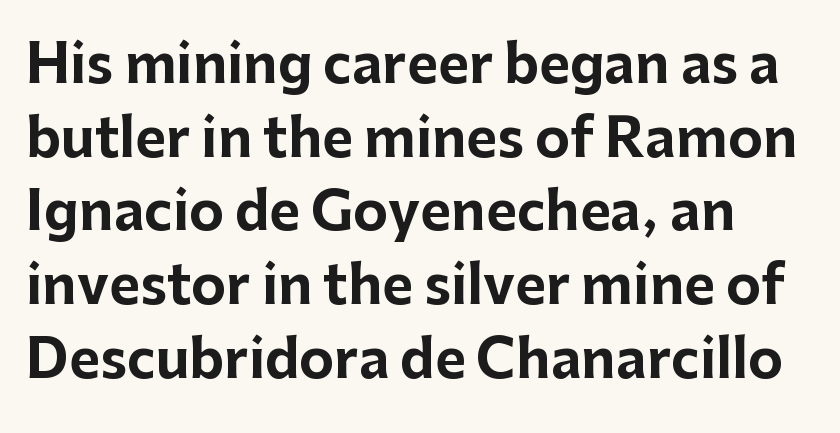
Q: Is the text bold? A: Yes.
Q: Is the text italic (slanted)? A: No, it is upright.
Q: Is the typeface a serif or a sans-serif typeface? A: Sans-serif.
Q: Is the text underlined? A: No.
Q: Is the spacing between letters normal or unusually wide? A: Normal.
Q: Is the spacing between lines tight, normal or loose? A: Normal.
Q: Width (condensed, normal, or wide)? A: Normal.
Q: Stroke contrast? A: Low.
Q: x-height? A: Medium.
Q: Monospaced? A: No.
